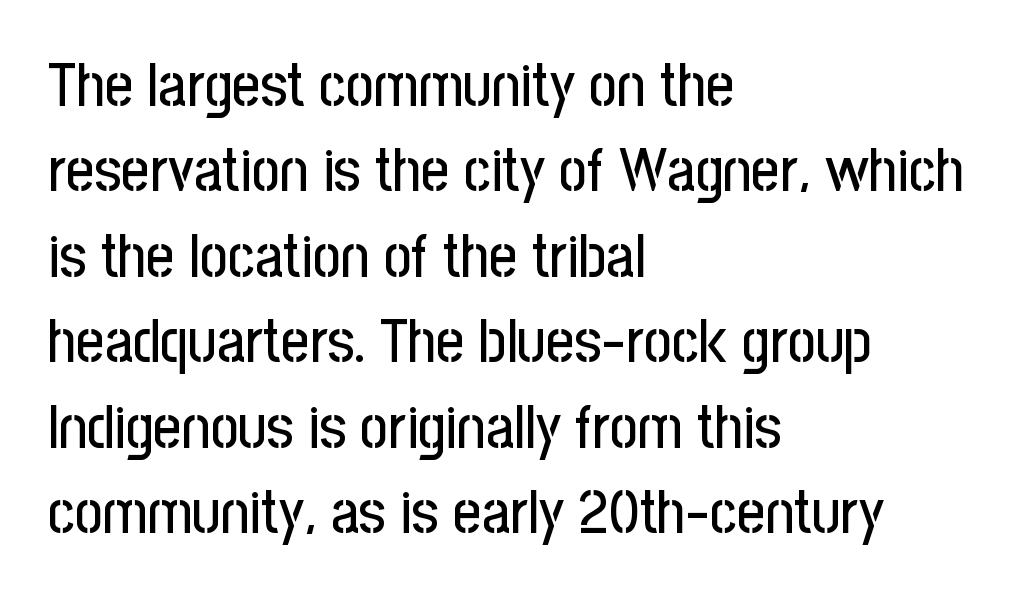
All the whitespace from short lines collects on the right. These lines were composed using upright roman letters. Each new line begins a customary step beneath the previous one. Just letters on the line, the space beneath them empty. Classification — sans serif. Spacing verdict: proportional, widths tailored to each character.
